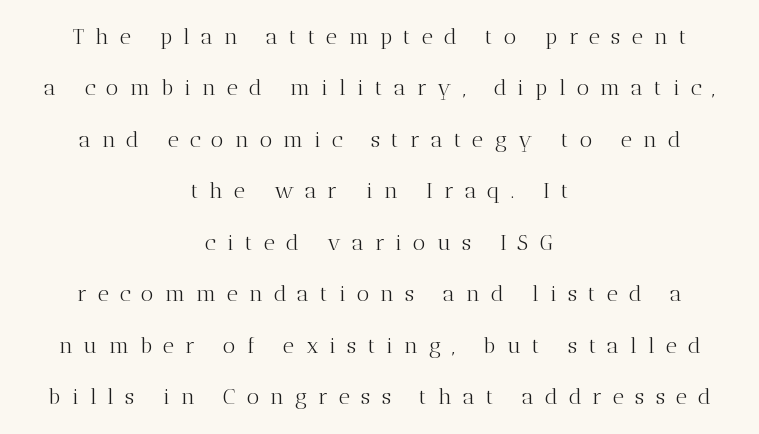
Q: Is the text bold? A: No.
Q: Is the text italic (slanted)? A: No, it is upright.
Q: Is the text underlined? A: No.
Q: How is the paragraph aligned? A: Centered.
Q: Is the spacing between letters normal or unusually wide? A: Unusually wide.
Q: Is the spacing between lines tight, normal or loose? A: Loose.
